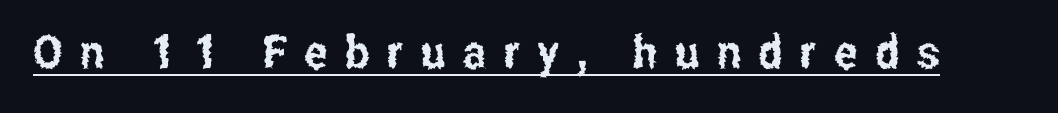
The image shows 46 px condensed sans-serif type, upright; set unusually wide letter spacing (+0.38 em), underlined; low stroke contrast and a medium x-height.
